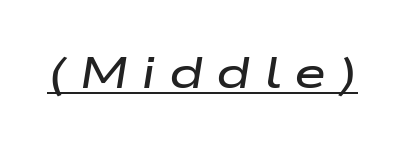
Q: Is the text bold? A: Semi-bold.
Q: Is the text italic (slanted)? A: Yes, it leans right by about 9 degrees.
Q: Is the text underlined? A: Yes.
Q: Is the spacing between letters normal or unusually wide? A: Unusually wide.
Q: Width (condensed, normal, or wide)? A: Wide.
Q: Stroke contrast? A: Low.
Q: x-height? A: Medium.
Q: Monospaced? A: No.
